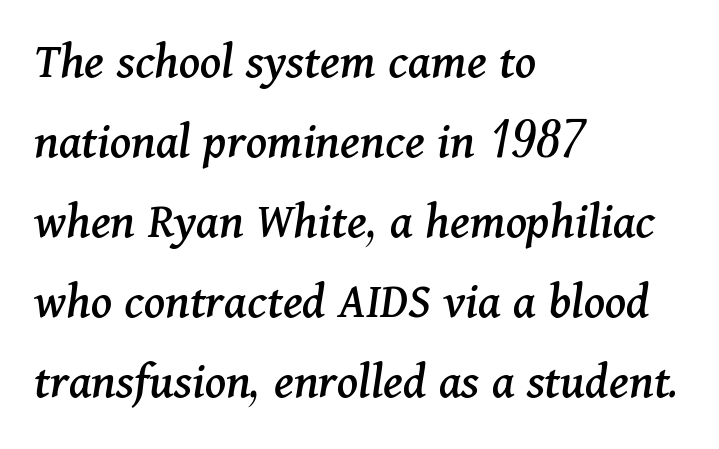
These lines sit exactly where default settings would place them. Think of a printed novel: that variable character pitch is what you see here. The font's italic variant was chosen for this text. These lines keep a tight, regular rhythm from letter to letter. Serif or sans? Serif — the stroke terminals have little feet.
